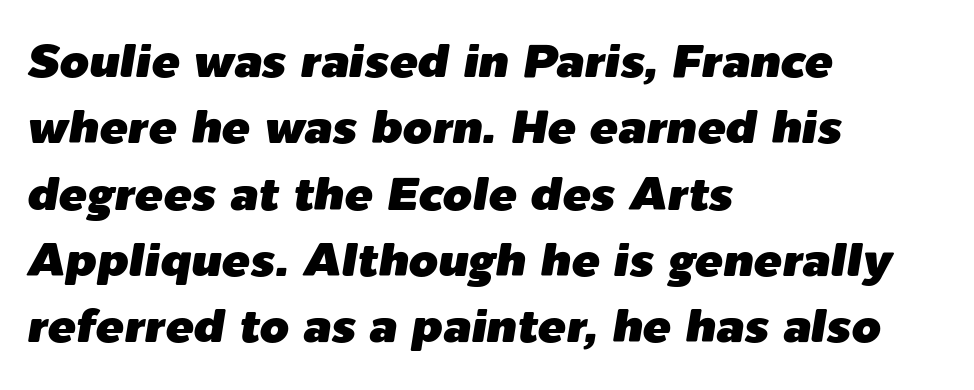
Q: Is the text italic (slanted)? A: Yes, it leans right by about 9 degrees.
Q: Is the text underlined? A: No.
Q: How is the paragraph aligned? A: Left-aligned.
Q: Is the spacing between letters normal or unusually wide? A: Normal.
Q: Is the spacing between lines tight, normal or loose? A: Normal.
Q: Width (condensed, normal, or wide)? A: Normal.
Q: Stroke contrast? A: Low.
Q: x-height? A: Medium.
Q: Monospaced? A: No.
